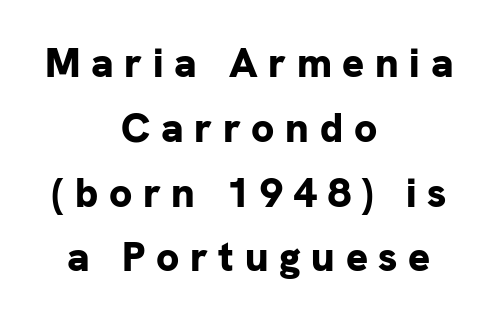
Q: Is the text bold? A: Yes.
Q: Is the text italic (slanted)? A: No, it is upright.
Q: Is the typeface a serif or a sans-serif typeface? A: Sans-serif.
Q: Is the text underlined? A: No.
Q: How is the paragraph aligned? A: Centered.
Q: Is the spacing between letters normal or unusually wide? A: Unusually wide.
Q: Is the spacing between lines tight, normal or loose? A: Normal.
Q: Width (condensed, normal, or wide)? A: Normal.
Q: Stroke contrast? A: Low.
Q: x-height? A: Medium.
Q: Monospaced? A: No.
